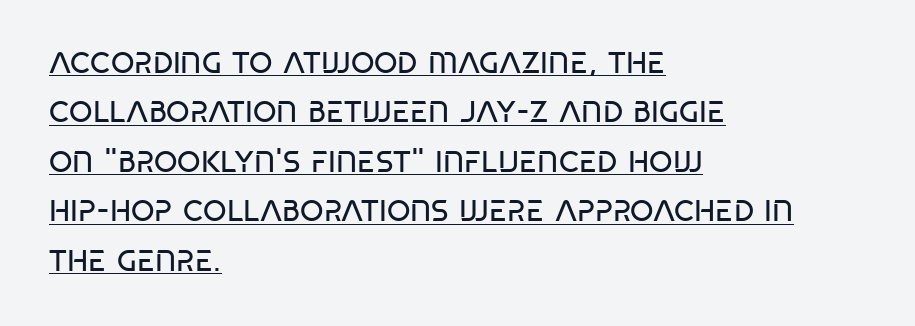
Q: Is the text bold? A: No.
Q: Is the typeface a serif or a sans-serif typeface? A: Sans-serif.
Q: Is the text underlined? A: Yes.
Q: How is the paragraph aligned? A: Left-aligned.
Q: Is the spacing between letters normal or unusually wide? A: Normal.
Q: Is the spacing between lines tight, normal or loose? A: Normal.
Q: Width (condensed, normal, or wide)? A: Condensed.
Q: Stroke contrast? A: Low.
Q: x-height? A: Large.
Q: Monospaced? A: No.
